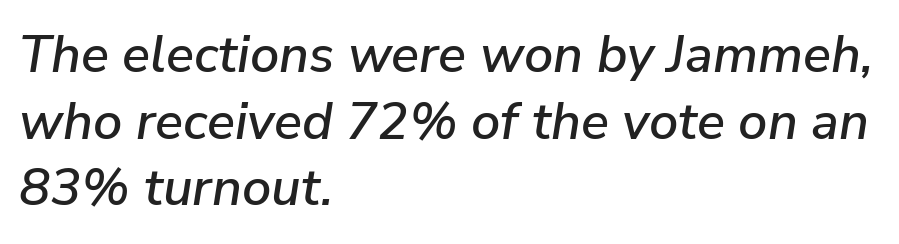
Q: Is the text italic (slanted)? A: Yes, it leans right by about 9 degrees.
Q: Is the text underlined? A: No.
Q: How is the paragraph aligned? A: Left-aligned.
Q: Is the spacing between letters normal or unusually wide? A: Normal.
Q: Is the spacing between lines tight, normal or loose? A: Normal.
Q: Width (condensed, normal, or wide)? A: Normal.
Q: Stroke contrast? A: Low.
Q: x-height? A: Medium.
Q: Monospaced? A: No.
